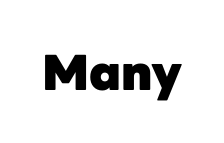
The image shows 48 px heavy sans-serif type, upright; set normal letter spacing, not underlined; low stroke contrast and a medium x-height.
